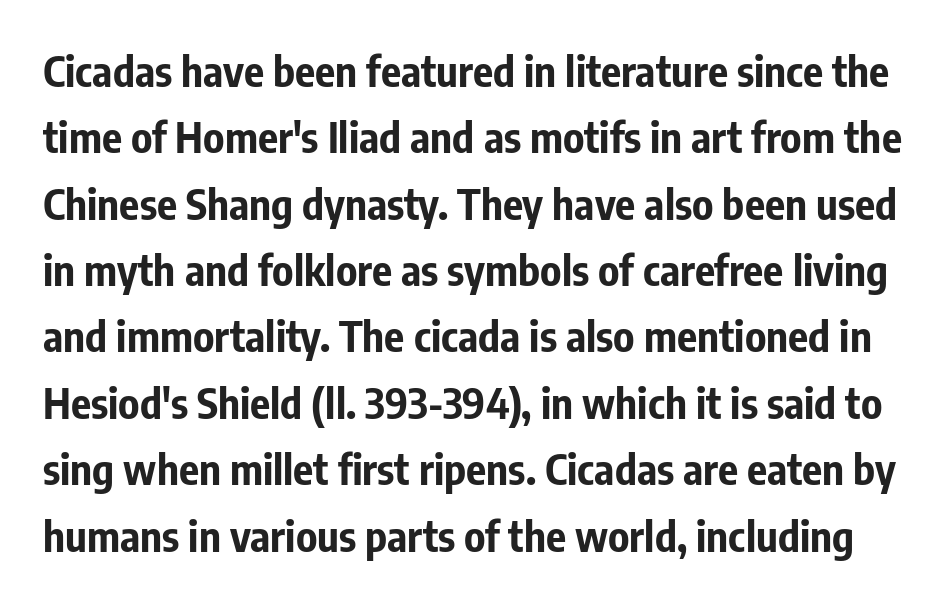
The image shows 42 px bold, condensed sans-serif type, upright; set normal line spacing (1.58x), normal letter spacing, not underlined; low stroke contrast and a medium x-height.
